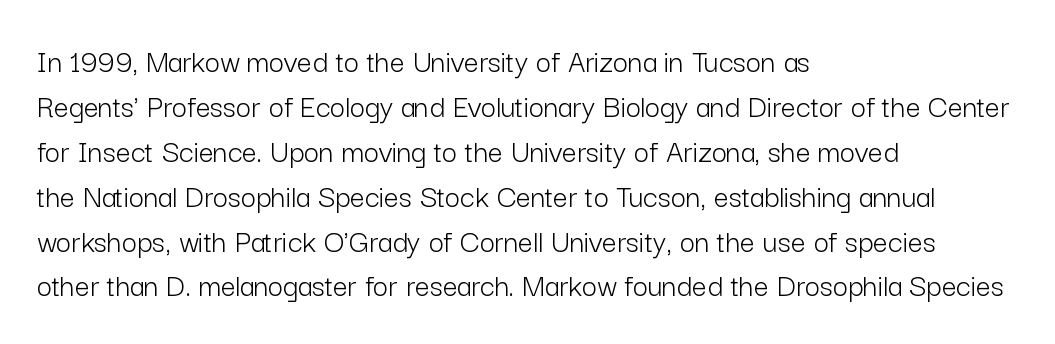
Quick note: underline off. Posture: straight, roman, zero tilt. You could call the tracking neutral — neither tight nor loose. The strokes carry an ordinary text weight at most.
